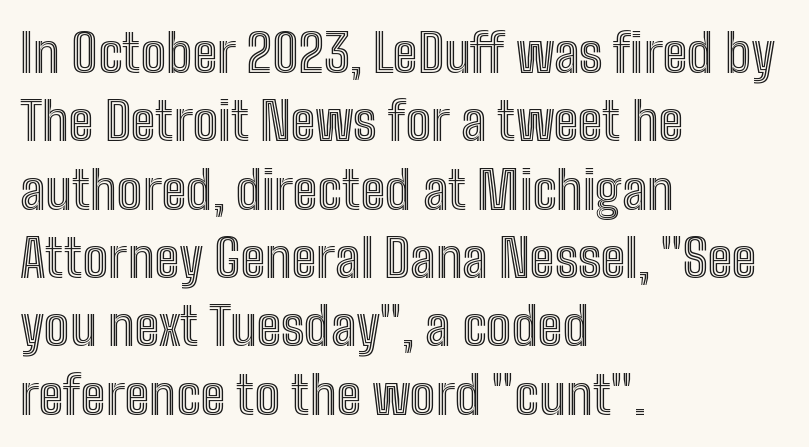
The image shows 53 px condensed type, upright; set left-aligned, normal line spacing (1.29x), normal letter spacing, not underlined; a medium x-height.
